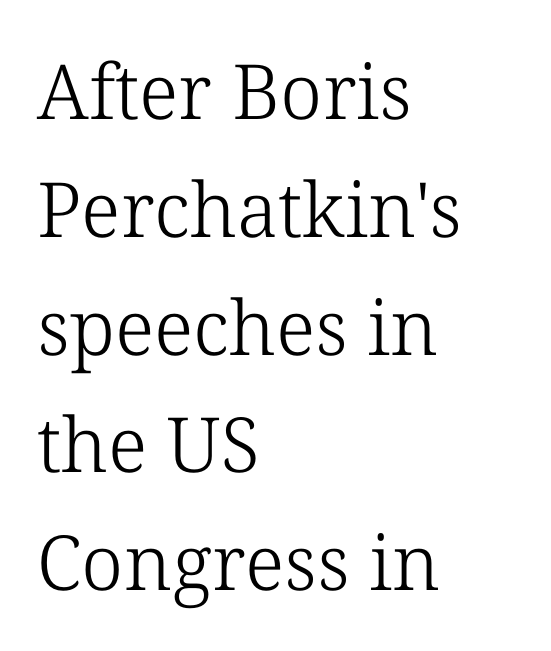
The area under the type is left untouched. The rendering keeps characters at their native spacing. A typesetter would call this proportional, since set widths differ per character. Letters have the restrained weight of plain body copy at most.
